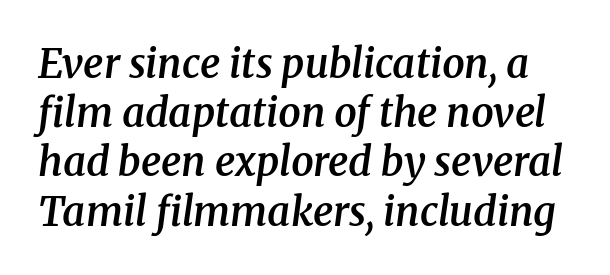
Glance below the letters and you will spot only blank space. How are the letters spaced? Ordinarily, with no added tracking. Strokes here are thickened, but only to semibold level. I'd call this a serif setting — the letters wear small feet.
